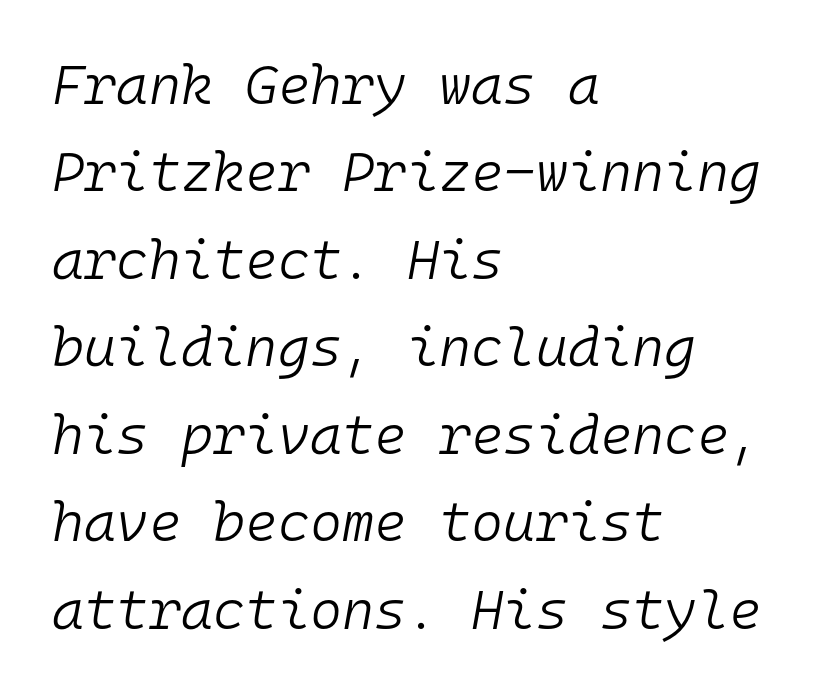
{"italic": "yes", "lean": "right", "slant_degrees": 10, "bold": "no", "weight": "light", "width": "normal", "stroke_contrast": "low", "x_height": "medium", "monospaced": "yes", "underline": "no", "align": "left", "line_spacing": "normal", "line_spacing_ratio": 1.59, "letter_spacing": "normal", "letter_spacing_em": 0.0, "glyph_px": 55}
